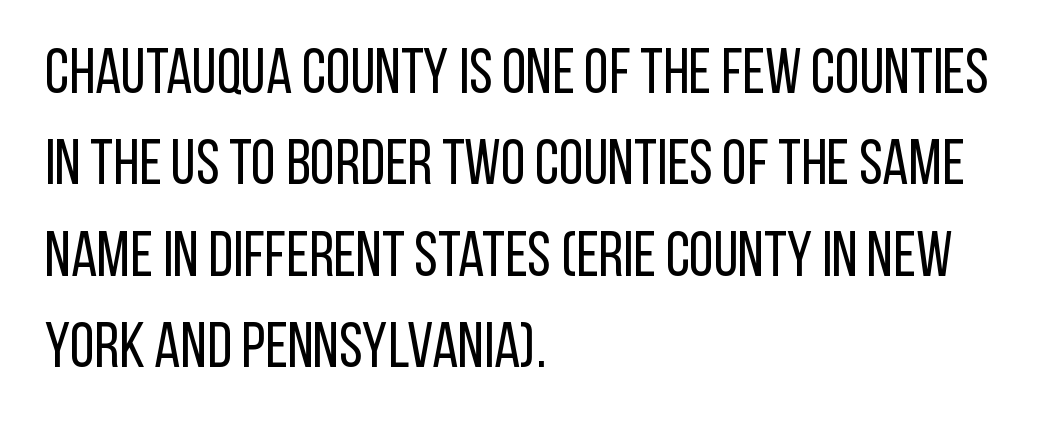
{"serif": "no", "italic": "no", "bold": "no", "weight": "regular", "width": "condensed", "stroke_contrast": "low", "x_height": "large", "monospaced": "no", "underline": "no", "align": "left", "line_spacing": "normal", "line_spacing_ratio": 1.45, "letter_spacing": "normal", "letter_spacing_em": 0.0, "glyph_px": 63}
